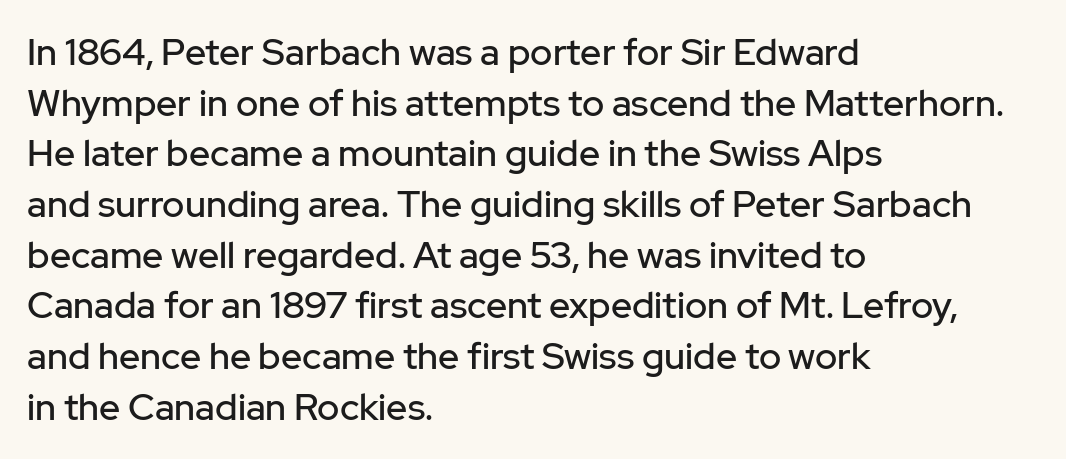
The image shows 37 px sans-serif type, upright; set left-aligned, normal line spacing (1.37x), normal letter spacing, not underlined; low stroke contrast and a medium x-height.
